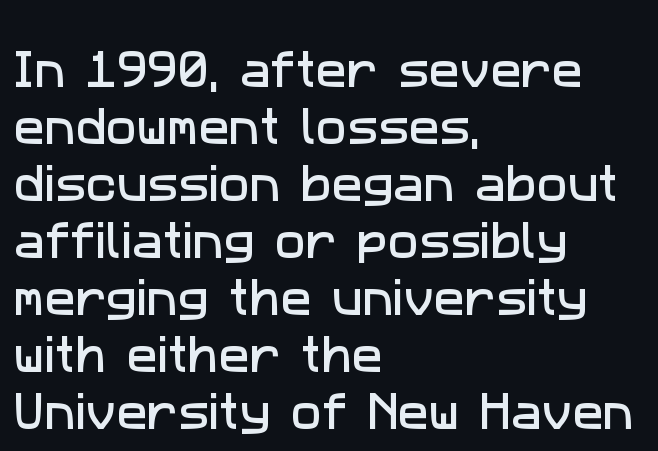
The lines sit at an ordinary, default distance from one another. Observe the absence of serifs on each vertical stroke in this sample. There is no visible air inserted between adjacent glyphs. A bare baseline throughout the passage. This sample has the flowing, uneven cadence of proportional lettering.
